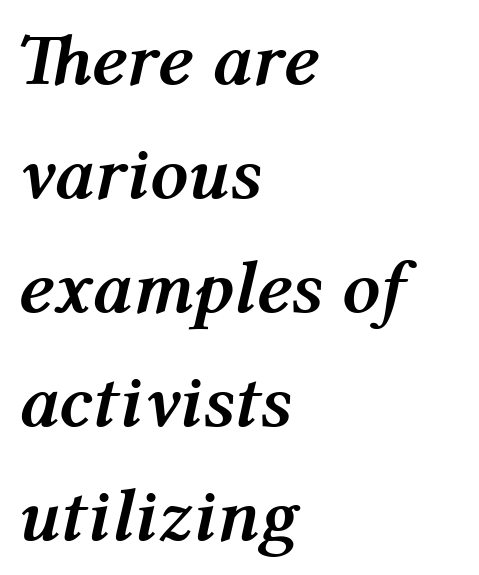
The image shows 75 px semibold type, italic (leaning right); set left-aligned, normal line spacing (1.52x), normal letter spacing, not underlined; medium stroke contrast and a medium x-height.
